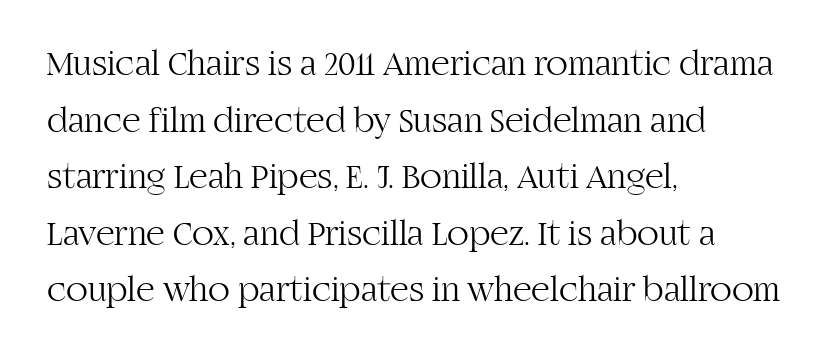
The image shows 36 px light serif type, upright; set left-aligned, normal line spacing (1.57x), normal letter spacing, not underlined; high stroke contrast and a large x-height.
